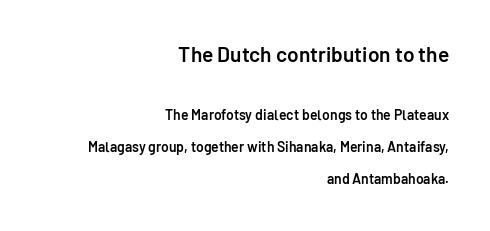
Q: Is the text bold? A: Semi-bold.
Q: Is the text italic (slanted)? A: No, it is upright.
Q: Is the text underlined? A: No.
Q: How is the paragraph aligned? A: Right-aligned.
Q: Is the spacing between letters normal or unusually wide? A: Normal.
Q: Is the spacing between lines tight, normal or loose? A: Loose.
Q: Which block of text is set in a larger size, the first (top) or the second (bottom)? A: The first (top) one.
